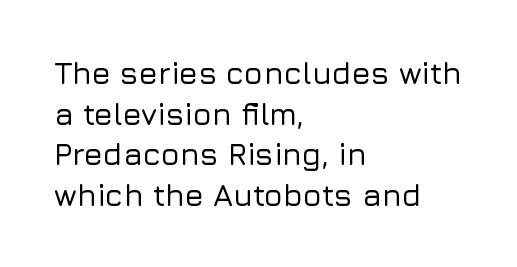
{"serif": "no", "italic": "no", "width": "normal", "stroke_contrast": "low", "x_height": "medium", "monospaced": "no", "underline": "no", "align": "left", "line_spacing": "normal", "line_spacing_ratio": 1.31, "letter_spacing": "normal", "letter_spacing_em": 0.0, "glyph_px": 31}
